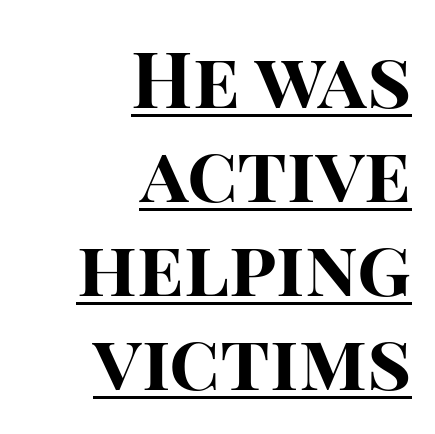
{"serif": "no", "italic": "no", "bold": "yes", "weight": "bold", "width": "normal", "stroke_contrast": "high", "x_height": "large", "monospaced": "no", "underline": "yes", "align": "right", "line_spacing_ratio": 1.22, "letter_spacing": "normal", "letter_spacing_em": 0.0, "glyph_px": 77}
